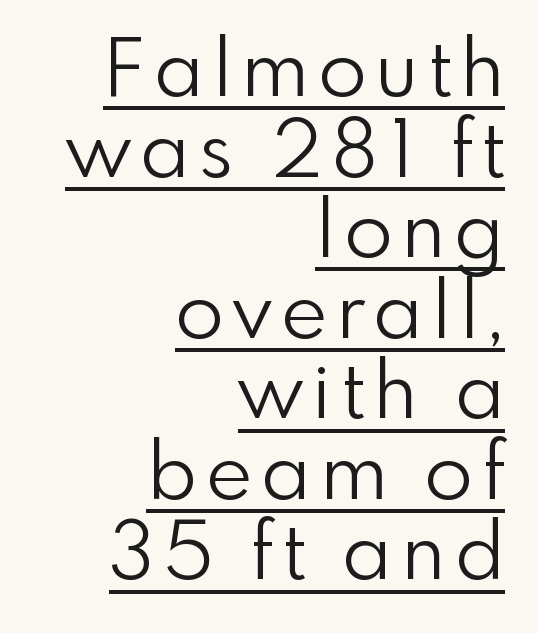
Q: Is the text bold? A: No.
Q: Is the text italic (slanted)? A: No, it is upright.
Q: Is the typeface a serif or a sans-serif typeface? A: Sans-serif.
Q: Is the text underlined? A: Yes.
Q: How is the paragraph aligned? A: Right-aligned.
Q: Is the spacing between lines tight, normal or loose? A: Tight.
Q: Width (condensed, normal, or wide)? A: Normal.
Q: Stroke contrast? A: Low.
Q: x-height? A: Small.
Q: Monospaced? A: No.
